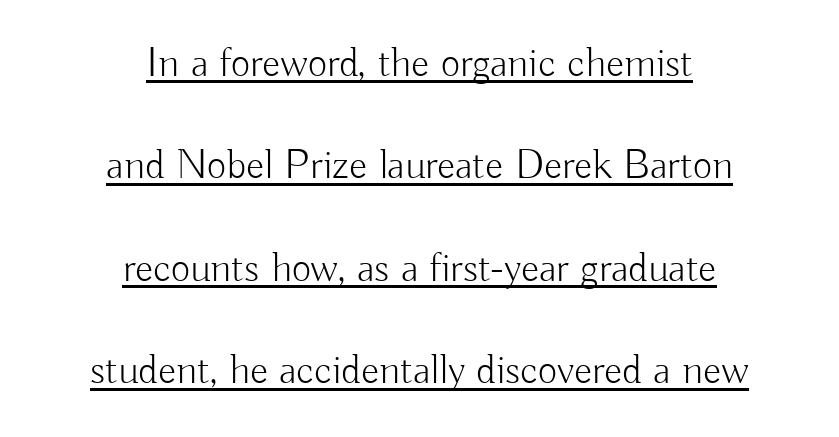
Summary of vertical rhythm: relaxed, with wide interline spacing. Stems and bowls with no extra thickness — not bold. The lines in this sample share a center point and differ in where they start and stop. The designer went with a sans here, leaving each stem footless. Glyph-to-glyph distance matches everyday printed text. Quick note: underline on.
